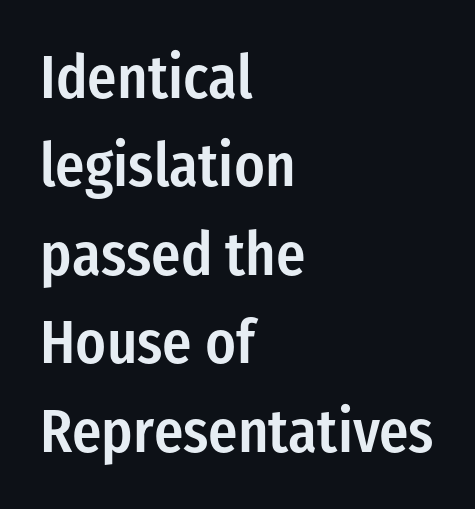
The image shows 61 px semibold, condensed sans-serif type, upright; set left-aligned, normal line spacing (1.45x), normal letter spacing, not underlined; low stroke contrast and a medium x-height.
